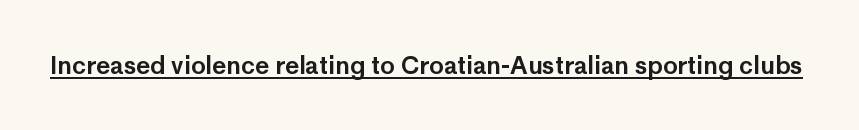
Q: Is the text italic (slanted)? A: No, it is upright.
Q: Is the text underlined? A: Yes.
Q: Is the spacing between letters normal or unusually wide? A: Normal.
